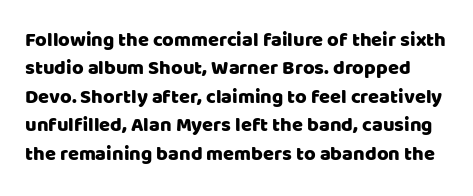
{"italic": "no", "underline": "no", "line_spacing": "normal", "line_spacing_ratio": 1.42, "letter_spacing": "normal", "letter_spacing_em": 0.0, "glyph_px": 20}
